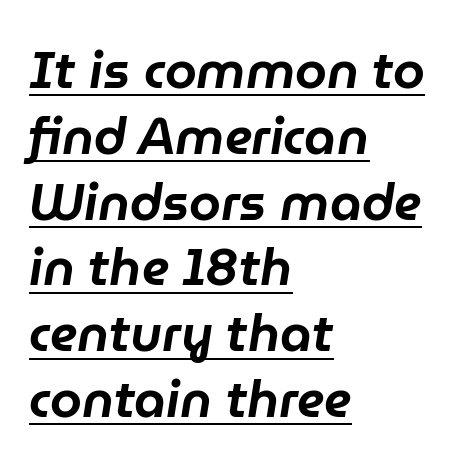
{"italic": "yes", "lean": "right", "slant_degrees": 9, "width": "normal", "stroke_contrast": "low", "x_height": "medium", "monospaced": "no", "underline": "yes", "align": "left", "line_spacing": "normal", "line_spacing_ratio": 1.29, "letter_spacing": "normal", "letter_spacing_em": 0.0, "glyph_px": 51}
